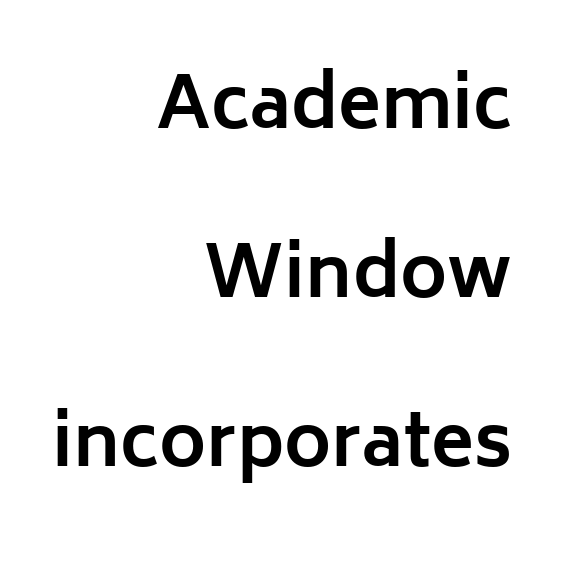
The image shows 71 px bold sans-serif type, upright; set right-aligned, loose line spacing (2.38x), normal letter spacing, not underlined; low stroke contrast and a medium x-height.
